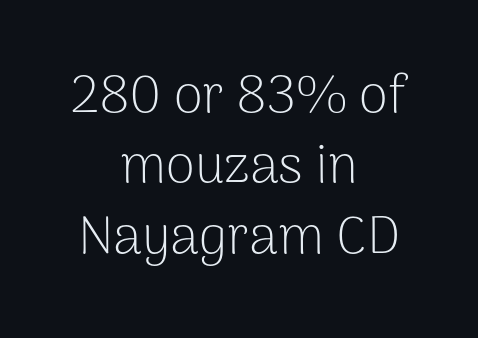
Q: Is the text bold? A: No.
Q: Is the text italic (slanted)? A: No, it is upright.
Q: Is the typeface a serif or a sans-serif typeface? A: Sans-serif.
Q: Is the text underlined? A: No.
Q: How is the paragraph aligned? A: Centered.
Q: Is the spacing between letters normal or unusually wide? A: Normal.
Q: Is the spacing between lines tight, normal or loose? A: Normal.
Q: Width (condensed, normal, or wide)? A: Normal.
Q: Stroke contrast? A: Low.
Q: x-height? A: Medium.
Q: Monospaced? A: No.
